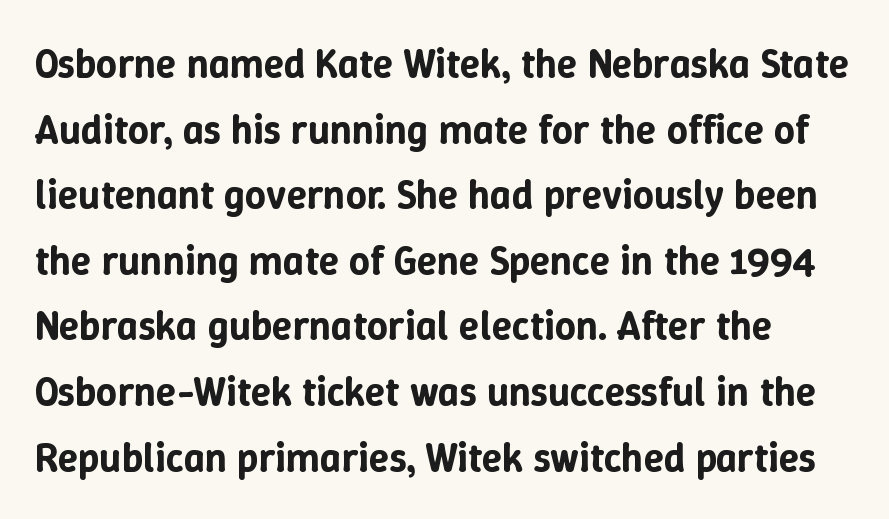
{"italic": "no", "width": "normal", "stroke_contrast": "low", "x_height": "medium", "monospaced": "no", "underline": "no", "align": "left", "line_spacing": "normal", "line_spacing_ratio": 1.6, "letter_spacing": "normal", "letter_spacing_em": 0.0, "glyph_px": 41}
